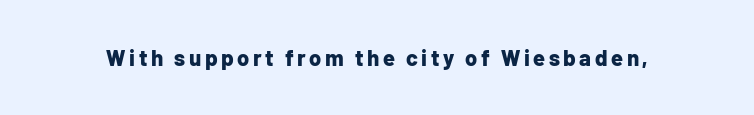
The image shows 22 px bold type, upright; set not underlined.
